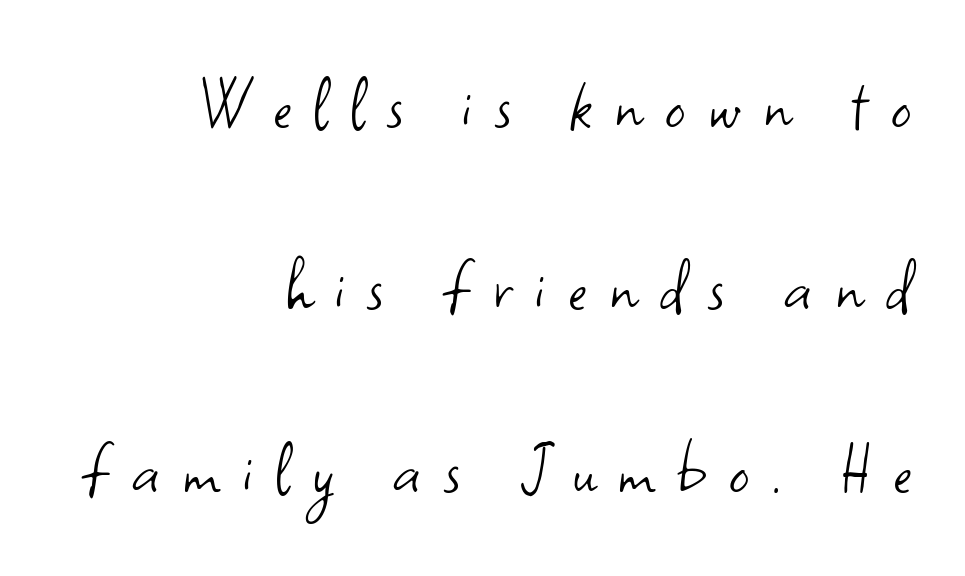
{"serif": "no", "bold": "no", "weight": "light", "width": "normal", "stroke_contrast": "low", "x_height": "small", "monospaced": "no", "underline": "no", "align": "right", "line_spacing": "loose", "line_spacing_ratio": 2.31, "letter_spacing": "wide", "letter_spacing_em": 0.29, "glyph_px": 79}
